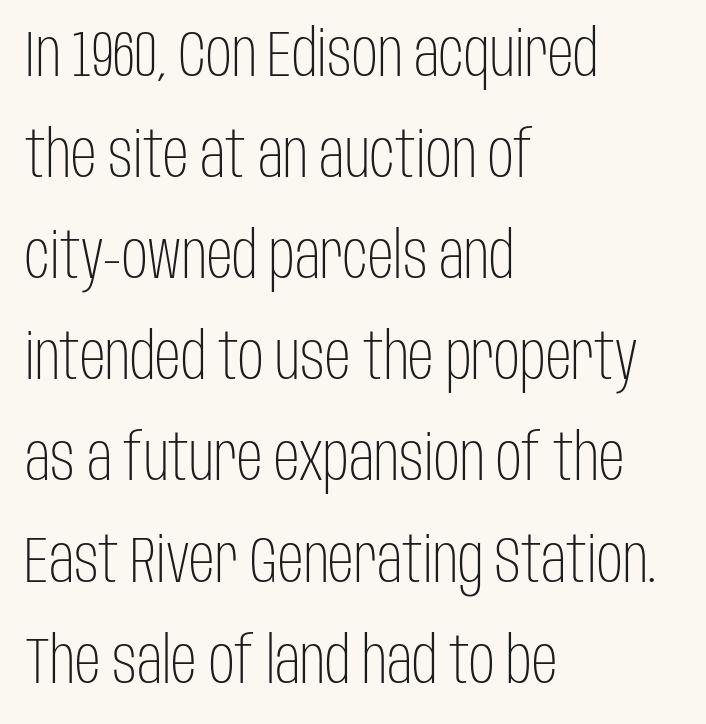
Q: Is the text bold? A: No.
Q: Is the text italic (slanted)? A: No, it is upright.
Q: Is the typeface a serif or a sans-serif typeface? A: Sans-serif.
Q: Is the text underlined? A: No.
Q: How is the paragraph aligned? A: Left-aligned.
Q: Is the spacing between letters normal or unusually wide? A: Normal.
Q: Is the spacing between lines tight, normal or loose? A: Normal.
Q: Width (condensed, normal, or wide)? A: Condensed.
Q: Stroke contrast? A: Low.
Q: x-height? A: Large.
Q: Monospaced? A: No.
